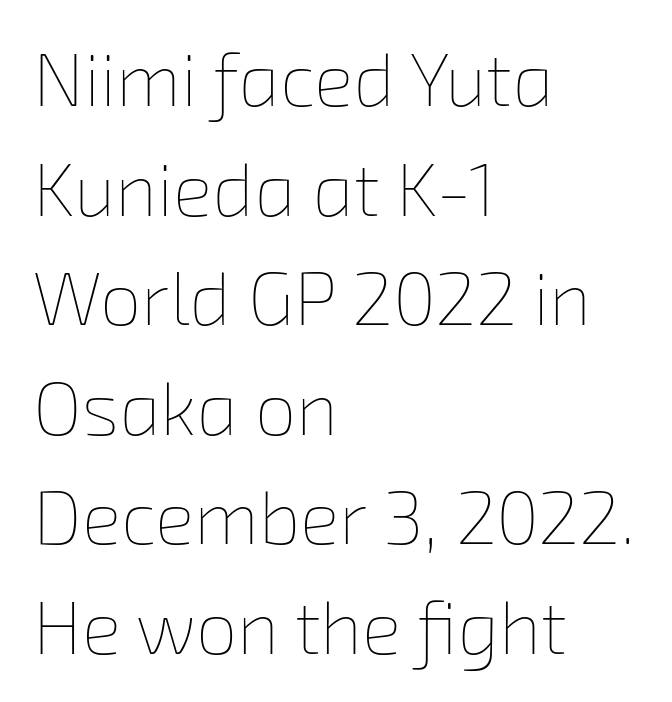
Q: Is the text bold? A: No.
Q: Is the text underlined? A: No.
Q: How is the paragraph aligned? A: Left-aligned.
Q: Is the spacing between letters normal or unusually wide? A: Normal.
Q: Is the spacing between lines tight, normal or loose? A: Normal.
Q: Width (condensed, normal, or wide)? A: Normal.
Q: Stroke contrast? A: Low.
Q: x-height? A: Medium.
Q: Monospaced? A: No.
